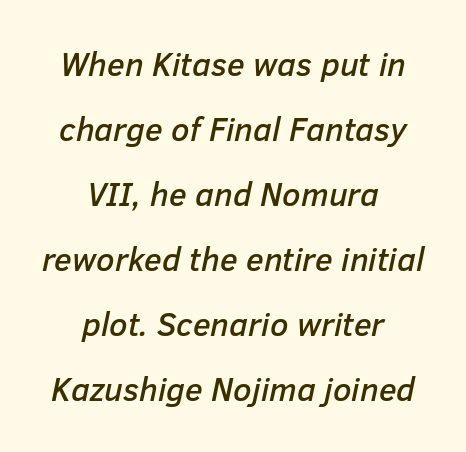
{"italic": "yes", "lean": "right", "slant_degrees": 12, "width": "normal", "stroke_contrast": "low", "x_height": "medium", "monospaced": "no", "underline": "no", "align": "center", "line_spacing": "loose", "line_spacing_ratio": 1.97, "letter_spacing": "normal", "letter_spacing_em": 0.0, "glyph_px": 33}
